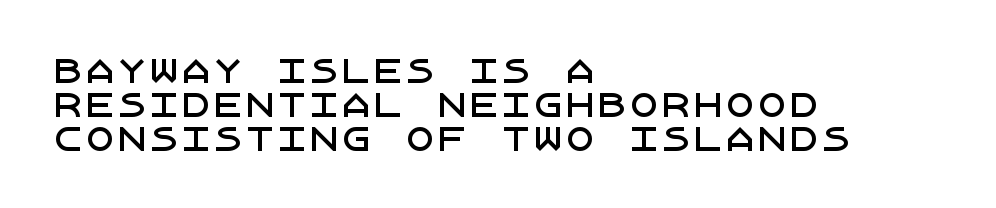
The image shows 32 px sans-serif type, upright; set left-aligned, tight line spacing (1.07x), normal letter spacing, not underlined; low stroke contrast and a large x-height.
